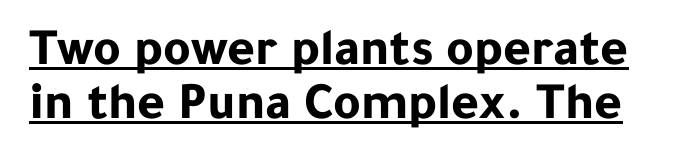
The image shows 53 px bold sans-serif type, upright; set tight line spacing (1.02x), normal letter spacing, underlined; low stroke contrast and a medium x-height.
